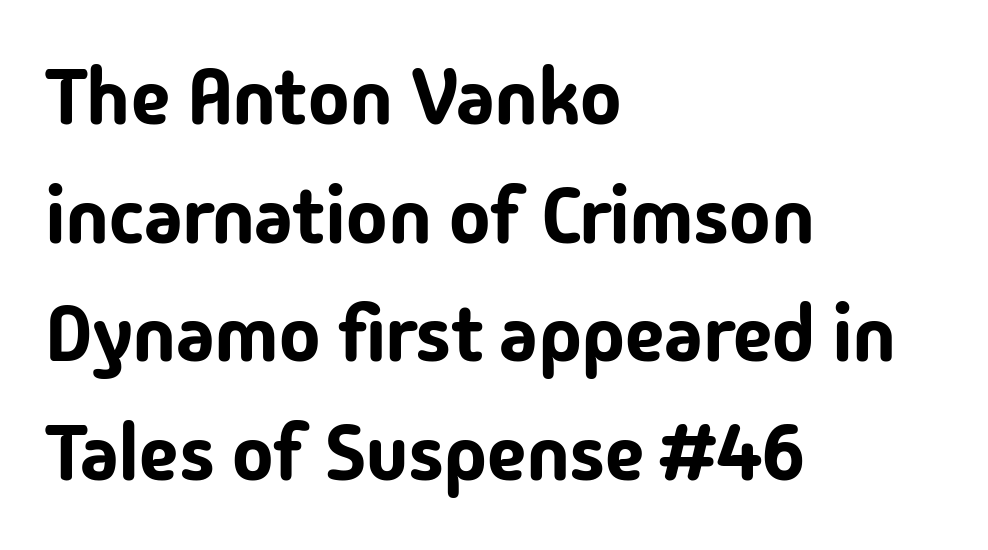
The vertical gap from one line to the next is medium. Caption: standard tracking, unaltered. Here the designer chose a conventional face with non-uniform glyph widths. Upright lettering throughout. This is sans-serif lettering, the kind often seen on screens and signage.
